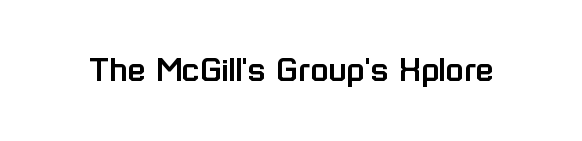
Q: Is the text italic (slanted)? A: No, it is upright.
Q: Is the typeface a serif or a sans-serif typeface? A: Sans-serif.
Q: Is the text underlined? A: No.
Q: Is the spacing between letters normal or unusually wide? A: Normal.
Q: Width (condensed, normal, or wide)? A: Normal.
Q: Stroke contrast? A: Low.
Q: x-height? A: Medium.
Q: Monospaced? A: No.
